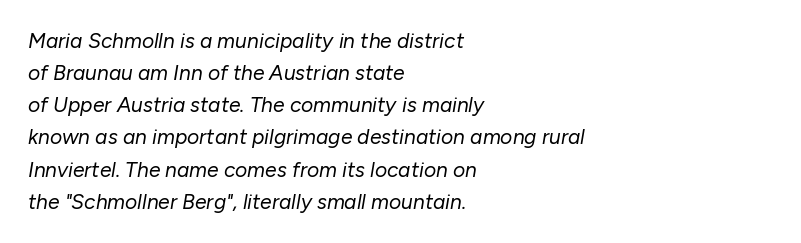
Q: Is the text bold? A: No.
Q: Is the text italic (slanted)? A: Yes, it leans right by about 10 degrees.
Q: Is the text underlined? A: No.
Q: How is the paragraph aligned? A: Left-aligned.
Q: Is the spacing between letters normal or unusually wide? A: Normal.
Q: Is the spacing between lines tight, normal or loose? A: Normal.
